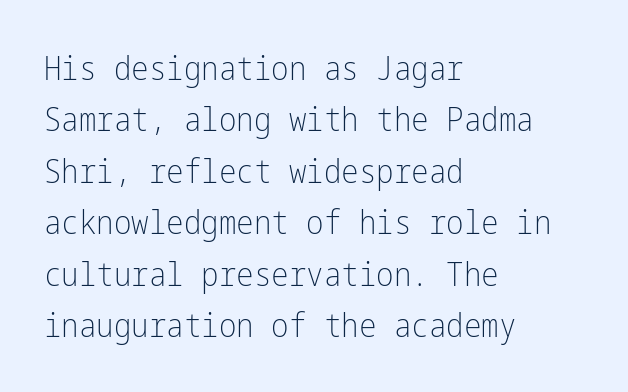
Q: Is the text bold? A: No.
Q: Is the text italic (slanted)? A: No, it is upright.
Q: Is the typeface a serif or a sans-serif typeface? A: Sans-serif.
Q: Is the text underlined? A: No.
Q: How is the paragraph aligned? A: Left-aligned.
Q: Is the spacing between letters normal or unusually wide? A: Normal.
Q: Is the spacing between lines tight, normal or loose? A: Normal.
Q: Width (condensed, normal, or wide)? A: Condensed.
Q: Stroke contrast? A: Low.
Q: x-height? A: Medium.
